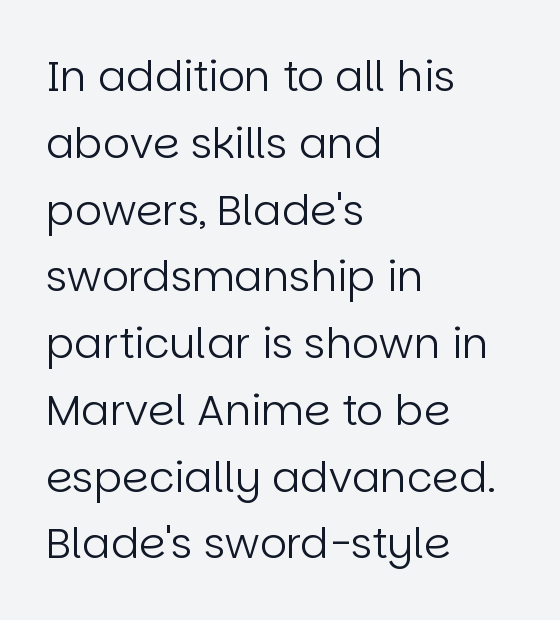
Q: Is the text bold? A: No.
Q: Is the text italic (slanted)? A: No, it is upright.
Q: Is the typeface a serif or a sans-serif typeface? A: Sans-serif.
Q: Is the text underlined? A: No.
Q: How is the paragraph aligned? A: Left-aligned.
Q: Is the spacing between letters normal or unusually wide? A: Normal.
Q: Is the spacing between lines tight, normal or loose? A: Normal.
Q: Width (condensed, normal, or wide)? A: Normal.
Q: Stroke contrast? A: Low.
Q: x-height? A: Large.
Q: Monospaced? A: No.
